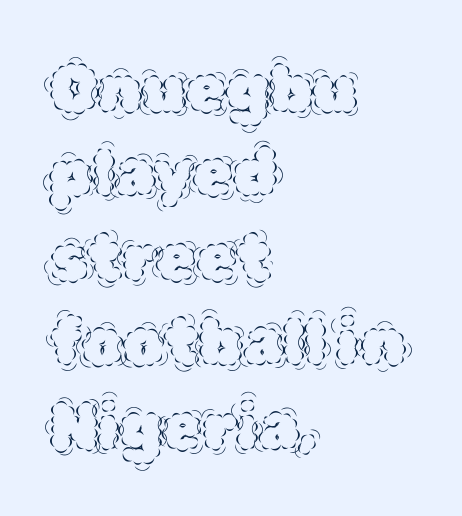
{"italic": "no", "bold": "no", "weight": "thin", "width": "normal", "x_height": "large", "monospaced": "no", "underline": "no", "align": "left", "line_spacing": "normal", "line_spacing_ratio": 1.3, "letter_spacing": "normal", "letter_spacing_em": 0.0, "glyph_px": 65}
